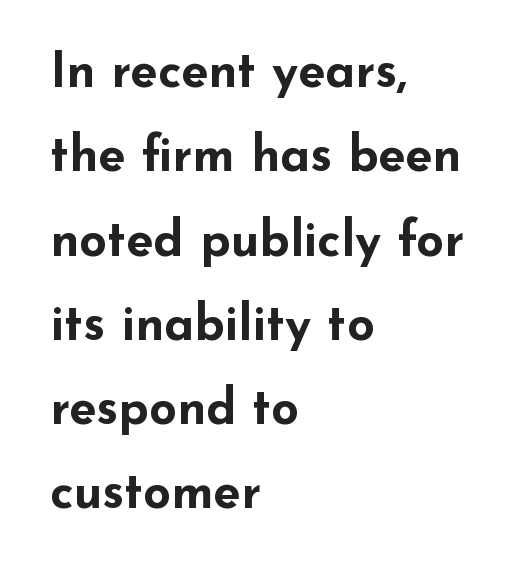
The image shows 49 px bold, wide sans-serif type, upright; set left-aligned, line spacing 1.72x, normal letter spacing, not underlined; low stroke contrast and a small x-height.
